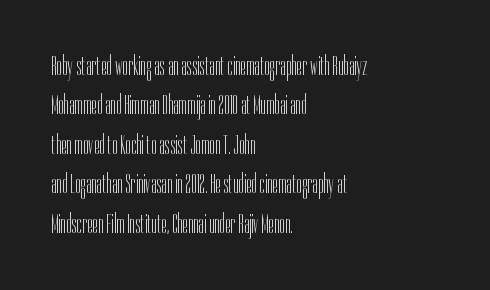
Bold? No — there's no thickening of the strokes. This is the regular roman posture of the typeface. A typesetter would call this zero additional tracking. Quick note: underline off. Line beginnings align vertically; line endings do not.
